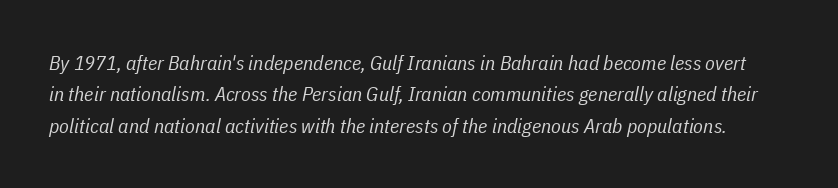
A quiet, ordinary-to-light weight characterises the typeface. Descenders hang freely into open space. In terms of letterspacing, this is plain default setting. The designer left line spacing at the default. The typography opts for an oblique posture over an upright one.
